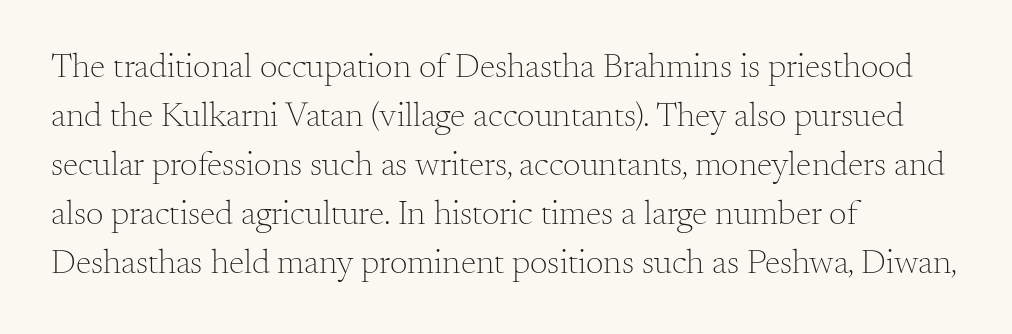
The image shows 35 px light serif type, upright; set left-aligned, normal line spacing (1.4x), normal letter spacing, not underlined; medium stroke contrast and a small x-height.
